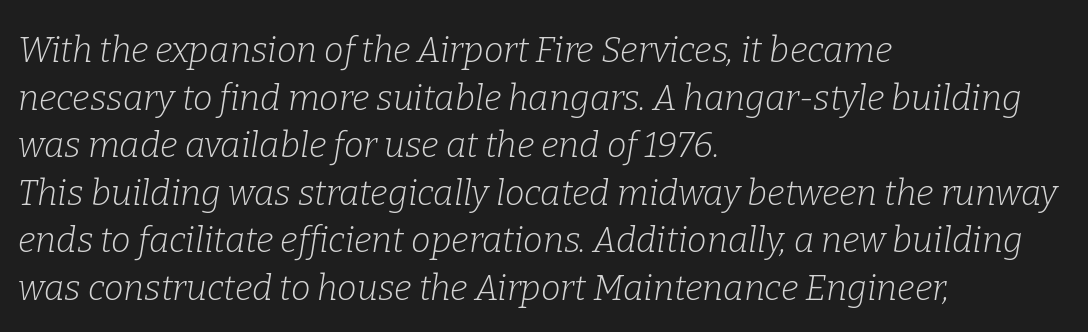
{"serif": "yes", "italic": "yes", "lean": "right", "slant_degrees": 9, "bold": "no", "weight": "light", "width": "normal", "stroke_contrast": "low", "x_height": "medium", "monospaced": "no", "underline": "no", "align": "left", "line_spacing": "normal", "line_spacing_ratio": 1.36, "letter_spacing": "normal", "letter_spacing_em": 0.0, "glyph_px": 35}
